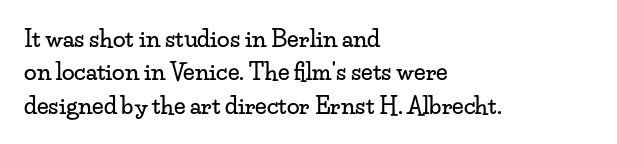
Q: Is the text italic (slanted)? A: No, it is upright.
Q: Is the text underlined? A: No.
Q: How is the paragraph aligned? A: Left-aligned.
Q: Is the spacing between letters normal or unusually wide? A: Normal.
Q: Is the spacing between lines tight, normal or loose? A: Normal.
